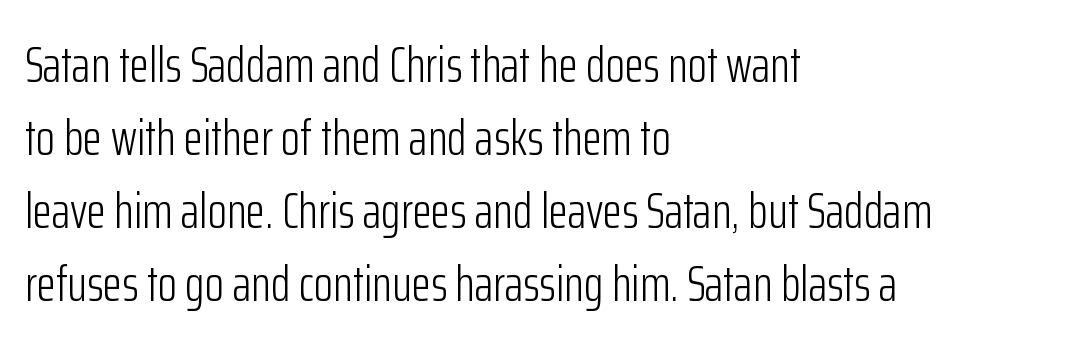
{"serif": "no", "italic": "no", "bold": "no", "weight": "light", "width": "condensed", "stroke_contrast": "low", "x_height": "medium", "monospaced": "no", "underline": "no", "align": "left", "line_spacing": "normal", "line_spacing_ratio": 1.46, "letter_spacing": "normal", "letter_spacing_em": 0.0, "glyph_px": 50}
